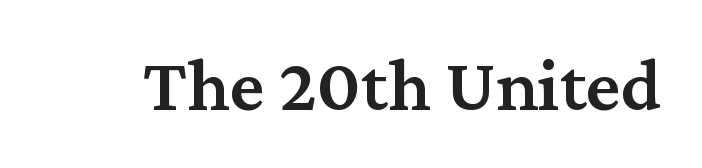
The image shows 76 px semibold serif type, upright; set normal letter spacing, not underlined; medium stroke contrast and a medium x-height.
